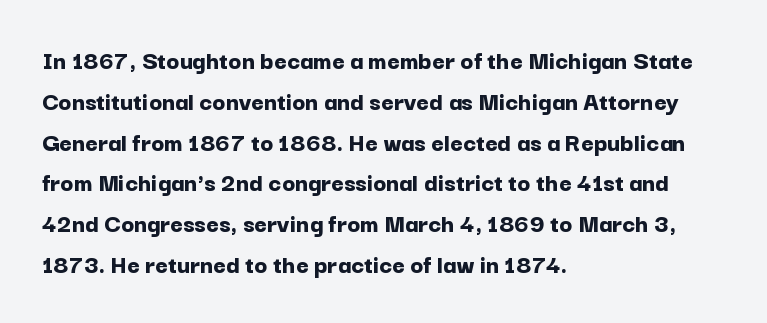
The image shows 27 px bold type, upright; set left-aligned, normal line spacing (1.51x), normal letter spacing, not underlined.
